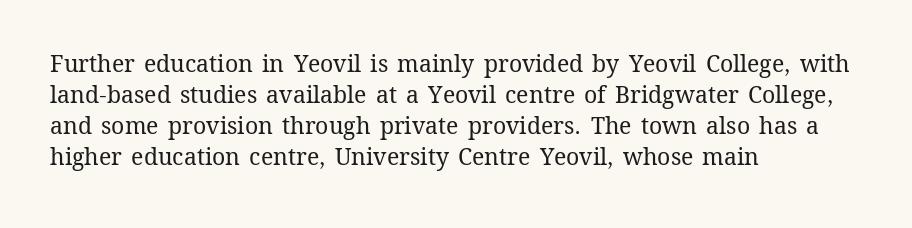
Q: Is the text bold? A: No.
Q: Is the text italic (slanted)? A: No, it is upright.
Q: Is the text underlined? A: No.
Q: How is the paragraph aligned? A: Left-aligned.
Q: Is the spacing between letters normal or unusually wide? A: Normal.
Q: Is the spacing between lines tight, normal or loose? A: Normal.
